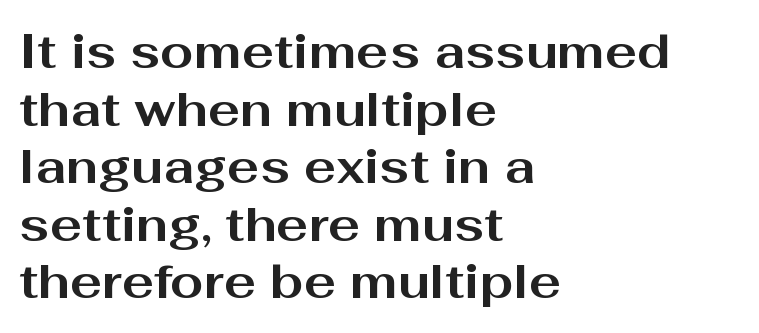
Q: Is the text bold? A: Yes.
Q: Is the text italic (slanted)? A: No, it is upright.
Q: Is the typeface a serif or a sans-serif typeface? A: Sans-serif.
Q: Is the text underlined? A: No.
Q: How is the paragraph aligned? A: Left-aligned.
Q: Is the spacing between letters normal or unusually wide? A: Normal.
Q: Width (condensed, normal, or wide)? A: Wide.
Q: Stroke contrast? A: Medium.
Q: x-height? A: Medium.
Q: Monospaced? A: No.
